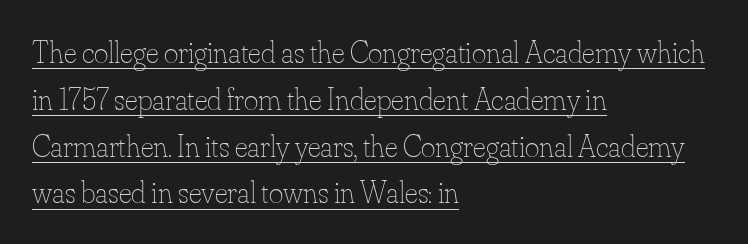
You could call the tracking neutral — neither tight nor loose. Do the letters lean? They stand straight. Line beginnings align vertically; line endings do not. Weight: regular or lighter.
